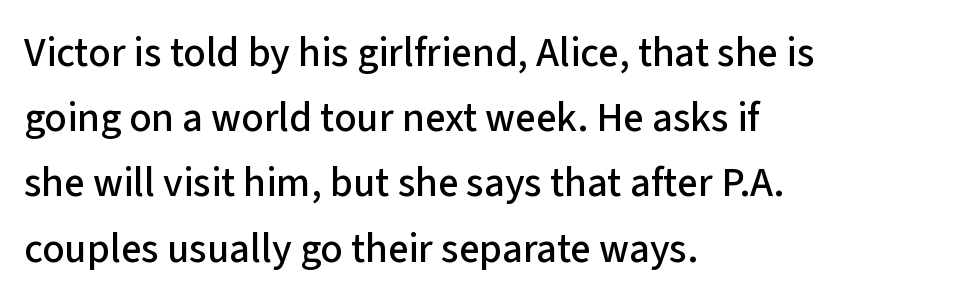
Tall strokes in this sample are plumb rather than angled. Does the leading feel generous? No, just average. Character widths vary here, with narrow letters taking less room than wide ones. Caption: multi-line text, flush left, ragged right. Lines of text with bare space underneath.
